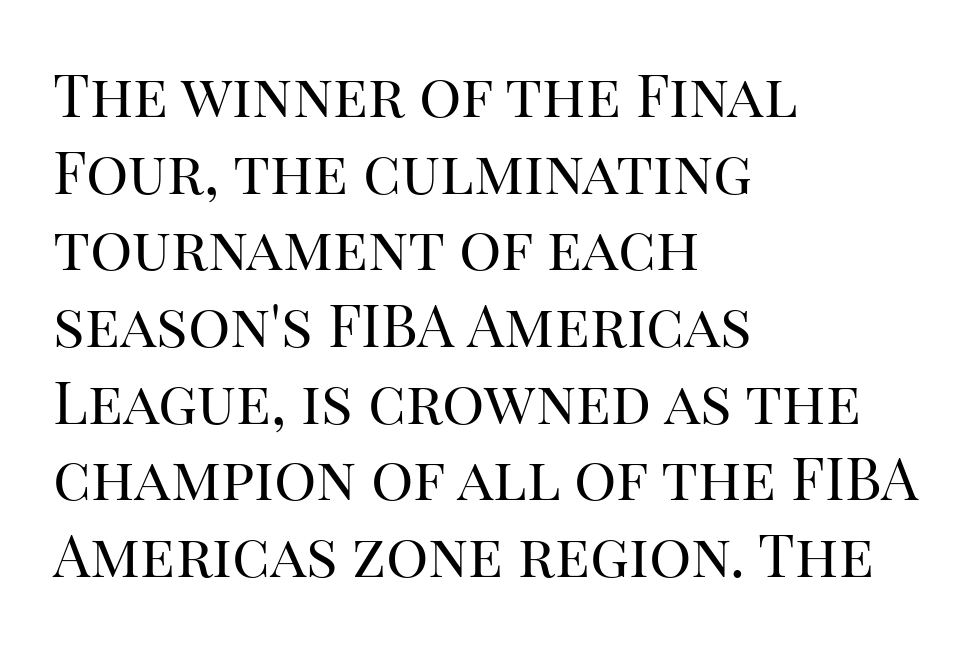
The font's upright variant was chosen for this text. Standard letterfit; no display-style spreading of the glyphs. A student would call this left alignment; a typographer would say flush left, rag right. Classification — serif. The typesetting does not lean heavy: it is not bold. This sample has the flowing, uneven cadence of proportional lettering.
